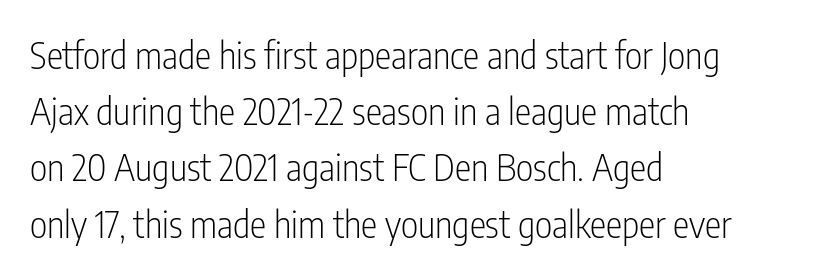
Q: Is the text bold? A: No.
Q: Is the text italic (slanted)? A: No, it is upright.
Q: Is the typeface a serif or a sans-serif typeface? A: Sans-serif.
Q: Is the text underlined? A: No.
Q: How is the paragraph aligned? A: Left-aligned.
Q: Is the spacing between letters normal or unusually wide? A: Normal.
Q: Is the spacing between lines tight, normal or loose? A: Normal.
Q: Width (condensed, normal, or wide)? A: Condensed.
Q: Stroke contrast? A: Low.
Q: x-height? A: Medium.
Q: Monospaced? A: No.
